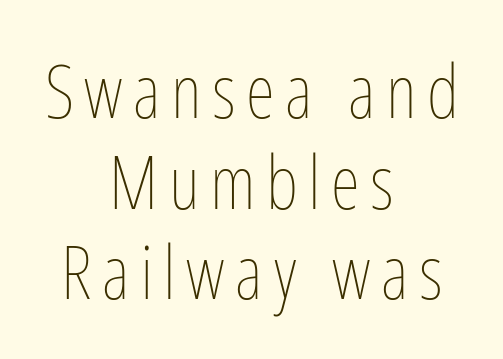
{"italic": "no", "bold": "no", "weight": "thin", "width": "condensed", "stroke_contrast": "low", "x_height": "medium", "monospaced": "no", "underline": "no", "align": "center", "line_spacing_ratio": 1.21, "glyph_px": 75}
